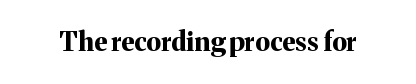
The image shows 26 px bold type, upright; set normal letter spacing, not underlined.
